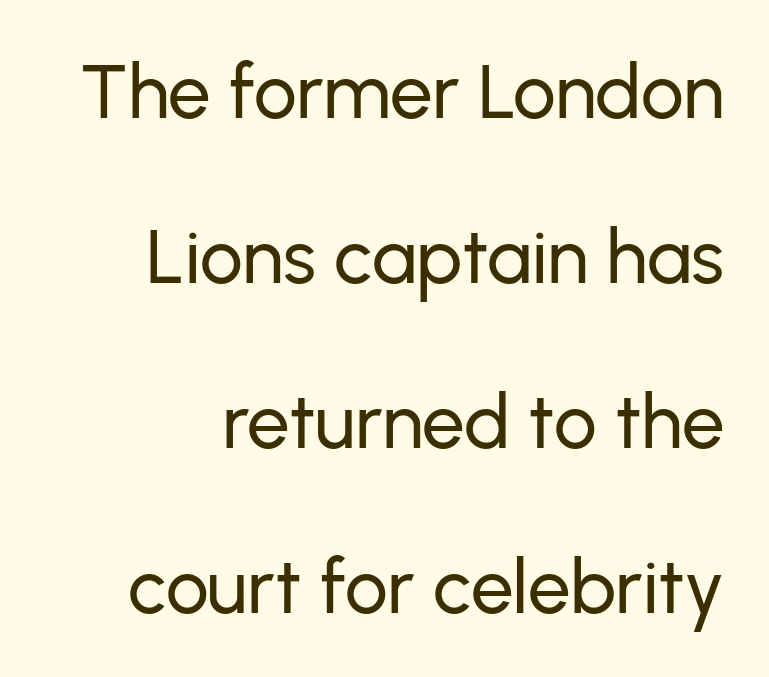
This sample has the flowing, uneven cadence of proportional lettering. Posture: vertical. Reading down the column, the eye jumps a long way to each next line. The area under the type is left untouched. The rendering keeps characters at their native spacing.
